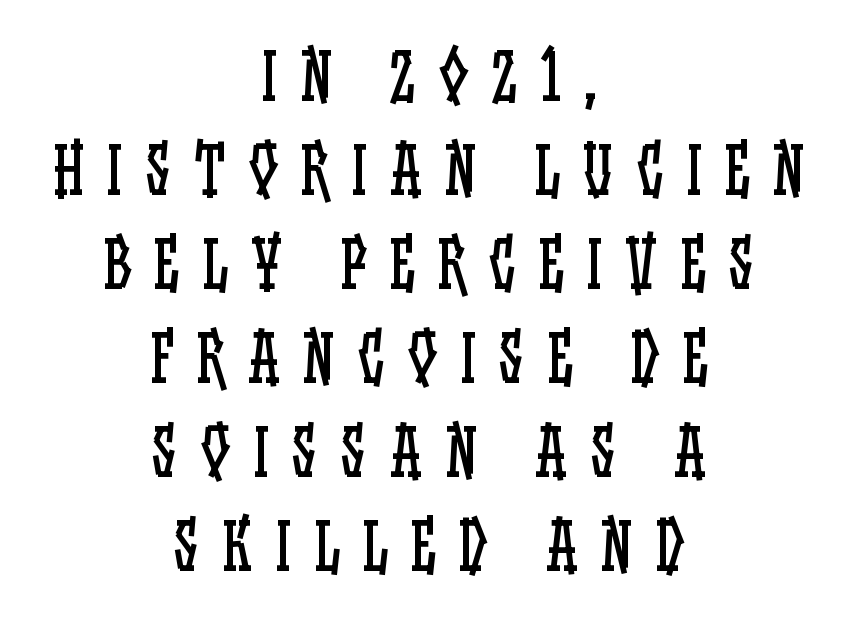
The image shows 64 px regular-weight, condensed type, upright; set centered, normal line spacing (1.47x), unusually wide letter spacing (+0.36 em), not underlined; low stroke contrast and a large x-height.
